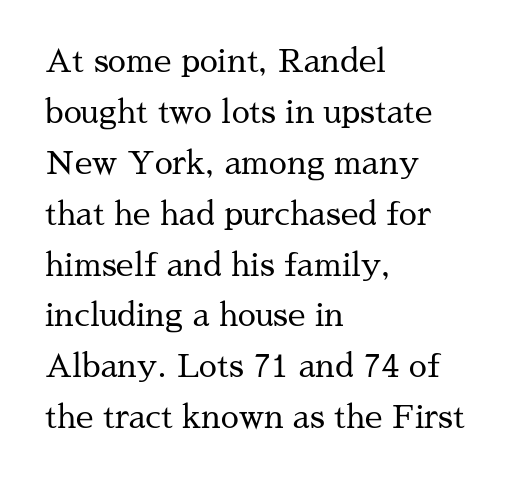
The image shows 32 px regular-weight serif type, upright; set left-aligned, normal line spacing (1.59x), normal letter spacing, not underlined; medium stroke contrast and a medium x-height.
